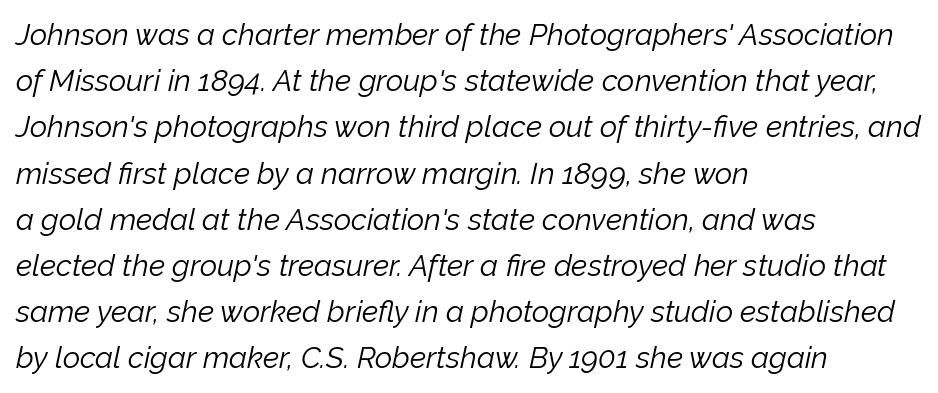
{"italic": "yes", "lean": "right", "slant_degrees": 12, "bold": "no", "weight": "light", "width": "normal", "stroke_contrast": "low", "x_height": "medium", "monospaced": "no", "underline": "no", "align": "left", "line_spacing": "normal", "line_spacing_ratio": 1.54, "letter_spacing": "normal", "letter_spacing_em": 0.0, "glyph_px": 30}
